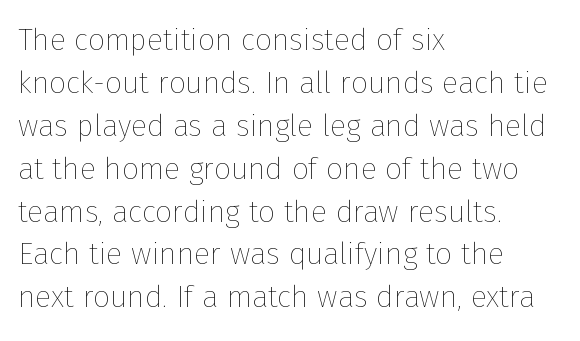
Teacher's note: observe the even left margin — that is flush-left alignment. The face used here is proportionally spaced, like ordinary book or web type. No word sits above an underline. A normal amount of white space separates one row of letters from the next. Compared with typical body copy, the letter spacing here is the same.
